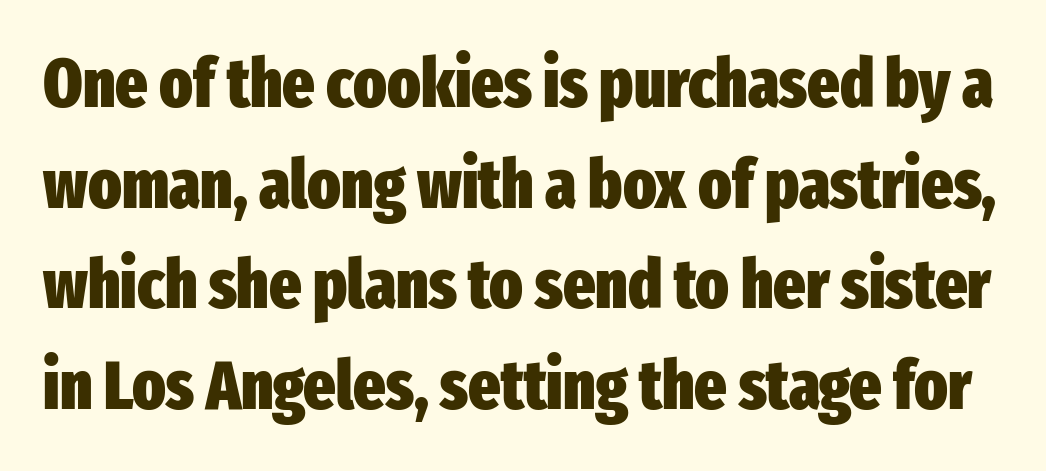
The image shows 68 px heavy, condensed sans-serif type, upright; set normal line spacing (1.48x), normal letter spacing, not underlined; low stroke contrast and a medium x-height.
